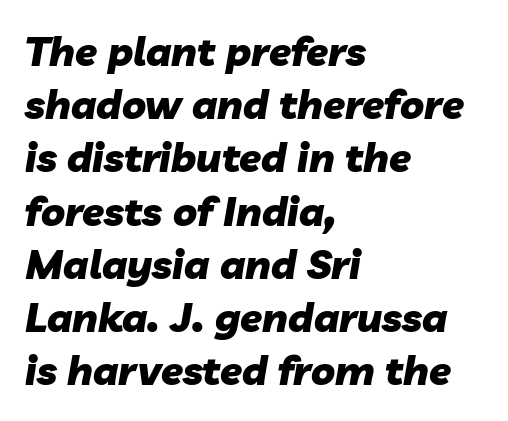
The image shows 40 px heavy type, italic (leaning right); set left-aligned, normal line spacing (1.33x), normal letter spacing, not underlined; low stroke contrast and a medium x-height.
